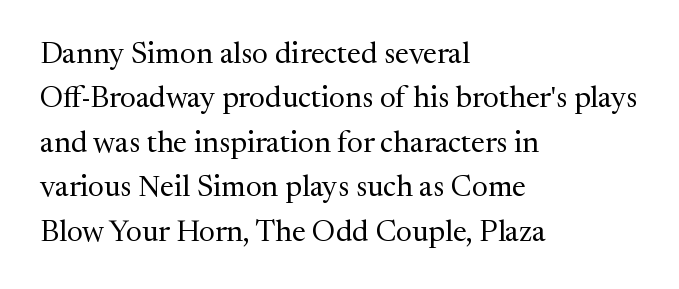
Examine the stroke ends and you'll spot serifs. In terms of posture, this sample is upright. Leftover space on each line is placed entirely after the last word. The cut favours lightness, reaching ordinary text weight at its darkest.
